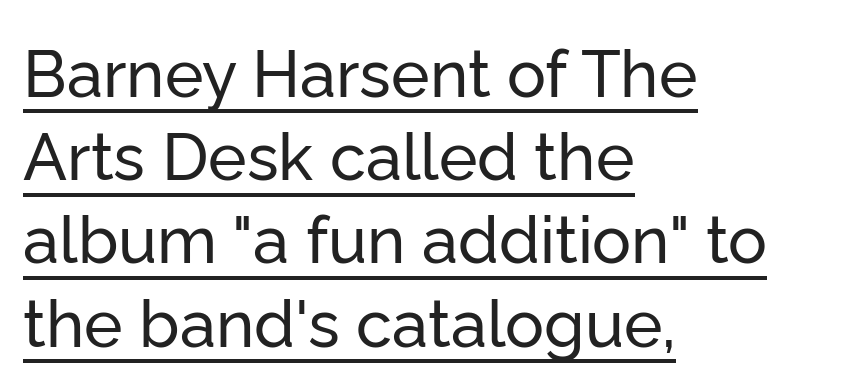
{"serif": "no", "italic": "no", "width": "normal", "stroke_contrast": "low", "x_height": "medium", "monospaced": "no", "underline": "yes", "align": "left", "line_spacing": "normal", "line_spacing_ratio": 1.28, "letter_spacing": "normal", "letter_spacing_em": 0.0, "glyph_px": 65}
